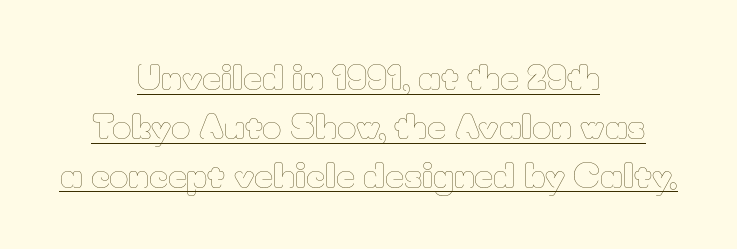
Regular leading. This reads as an unemphasized weight, regular at the heaviest. Is there any slant? The stems are plumb. Glance below the letters and you will spot a drawn line. A typesetter would call this zero additional tracking.
